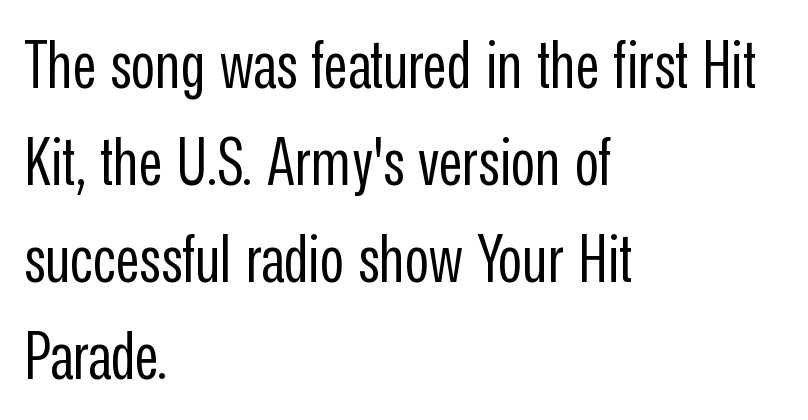
{"serif": "no", "italic": "no", "bold": "no", "weight": "regular", "width": "condensed", "stroke_contrast": "low", "x_height": "medium", "monospaced": "no", "underline": "no", "align": "left", "line_spacing": "normal", "line_spacing_ratio": 1.47, "letter_spacing": "normal", "letter_spacing_em": 0.0, "glyph_px": 66}
